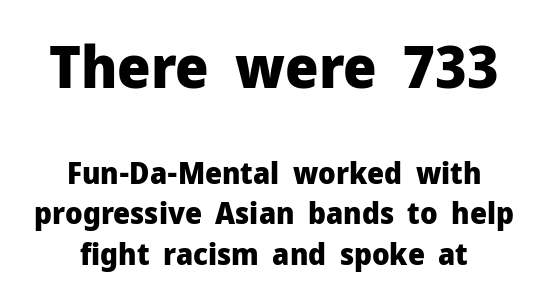
Q: Is the text bold? A: Yes.
Q: Is the text italic (slanted)? A: No, it is upright.
Q: Is the typeface a serif or a sans-serif typeface? A: Sans-serif.
Q: Is the text underlined? A: No.
Q: How is the paragraph aligned? A: Centered.
Q: Is the spacing between letters normal or unusually wide? A: Normal.
Q: Is the spacing between lines tight, normal or loose? A: Normal.
Q: Which block of text is set in a larger size, the first (top) or the second (bottom)? A: The first (top) one.
Q: Width (condensed, normal, or wide)? A: Normal.
Q: Stroke contrast? A: Low.
Q: x-height? A: Medium.
Q: Monospaced? A: No.
